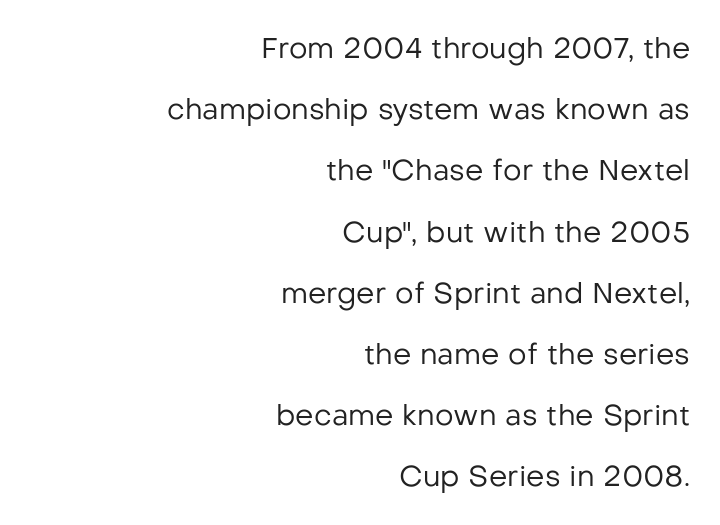
Q: Is the text bold? A: No.
Q: Is the text italic (slanted)? A: No, it is upright.
Q: Is the typeface a serif or a sans-serif typeface? A: Sans-serif.
Q: Is the text underlined? A: No.
Q: How is the paragraph aligned? A: Right-aligned.
Q: Is the spacing between letters normal or unusually wide? A: Normal.
Q: Is the spacing between lines tight, normal or loose? A: Loose.
Q: Width (condensed, normal, or wide)? A: Normal.
Q: Stroke contrast? A: Low.
Q: x-height? A: Medium.
Q: Monospaced? A: No.
